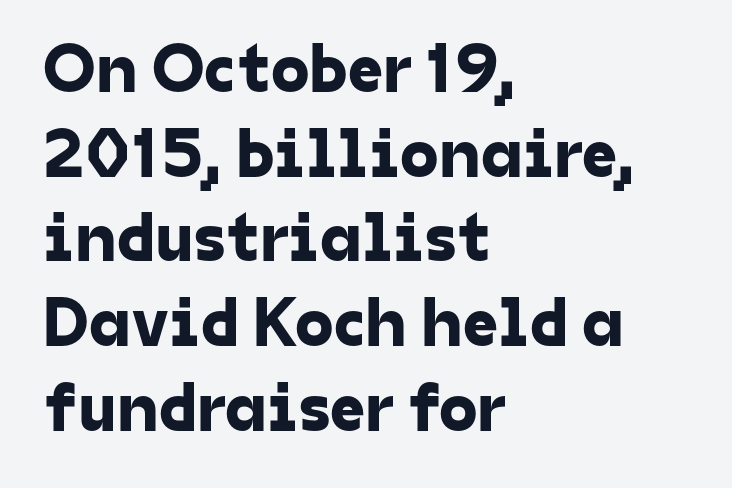
The text was rendered using a sans face with plain stroke endings. Each line starts at the same left margin while the right side varies. The line texture is even and compact thanks to regular tracking. Underline: absent. Do the characters align in a grid? No, the font is proportional.
